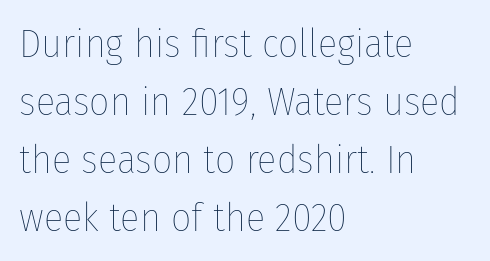
Q: Is the text bold? A: No.
Q: Is the text italic (slanted)? A: No, it is upright.
Q: Is the text underlined? A: No.
Q: How is the paragraph aligned? A: Left-aligned.
Q: Is the spacing between letters normal or unusually wide? A: Normal.
Q: Is the spacing between lines tight, normal or loose? A: Normal.
Q: Width (condensed, normal, or wide)? A: Condensed.
Q: Stroke contrast? A: Low.
Q: x-height? A: Medium.
Q: Monospaced? A: No.
